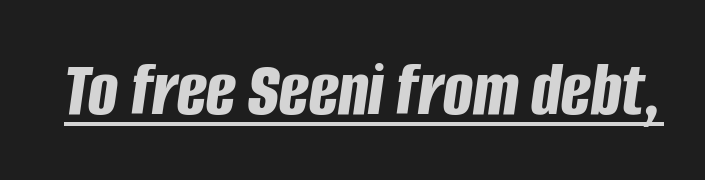
Q: Is the text bold? A: Yes.
Q: Is the text italic (slanted)? A: Yes, it leans right by about 8 degrees.
Q: Is the text underlined? A: Yes.
Q: Is the spacing between letters normal or unusually wide? A: Normal.
Q: Width (condensed, normal, or wide)? A: Condensed.
Q: Stroke contrast? A: Low.
Q: x-height? A: Large.
Q: Monospaced? A: No.
